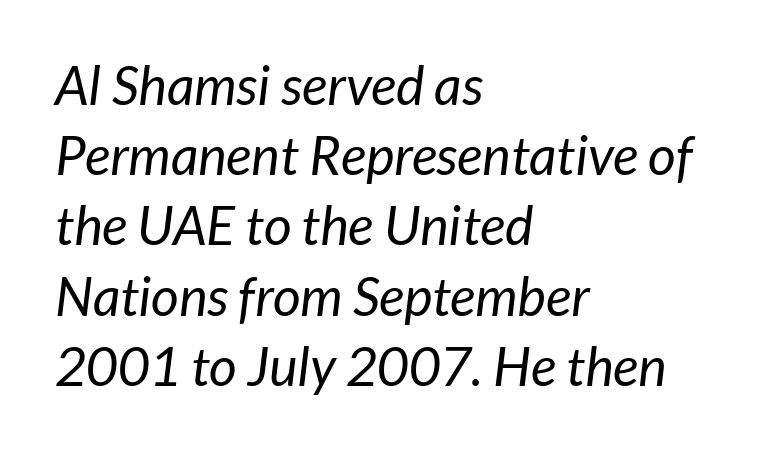
Q: Is the text bold? A: No.
Q: Is the typeface a serif or a sans-serif typeface? A: Sans-serif.
Q: Is the text underlined? A: No.
Q: How is the paragraph aligned? A: Left-aligned.
Q: Is the spacing between letters normal or unusually wide? A: Normal.
Q: Is the spacing between lines tight, normal or loose? A: Normal.
Q: Width (condensed, normal, or wide)? A: Normal.
Q: Stroke contrast? A: Low.
Q: x-height? A: Medium.
Q: Monospaced? A: No.
